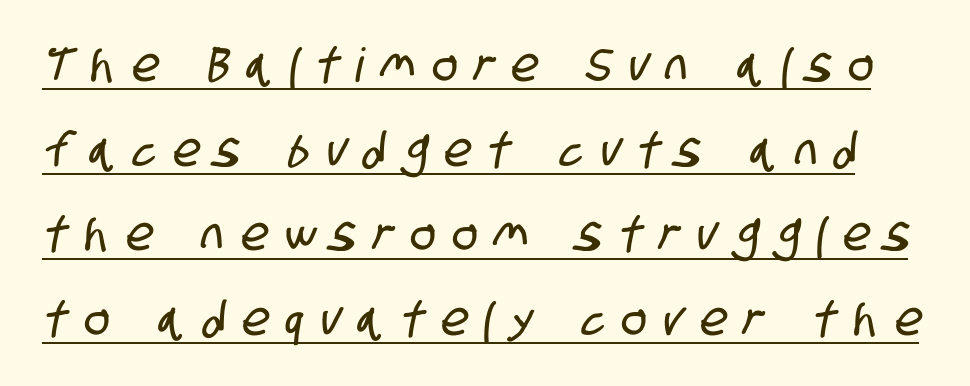
Q: Is the typeface a serif or a sans-serif typeface? A: Sans-serif.
Q: Is the text underlined? A: Yes.
Q: Is the spacing between letters normal or unusually wide? A: Unusually wide.
Q: Width (condensed, normal, or wide)? A: Condensed.
Q: Stroke contrast? A: Low.
Q: x-height? A: Large.
Q: Monospaced? A: No.
